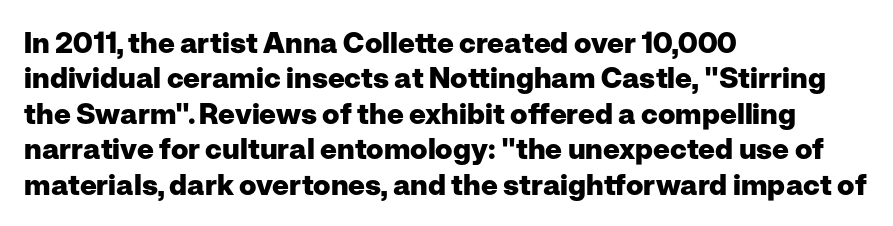
Q: Is the text bold? A: Yes.
Q: Is the text italic (slanted)? A: No, it is upright.
Q: Is the typeface a serif or a sans-serif typeface? A: Sans-serif.
Q: Is the text underlined? A: No.
Q: How is the paragraph aligned? A: Left-aligned.
Q: Is the spacing between letters normal or unusually wide? A: Normal.
Q: Width (condensed, normal, or wide)? A: Normal.
Q: Stroke contrast? A: Low.
Q: x-height? A: Medium.
Q: Monospaced? A: No.
